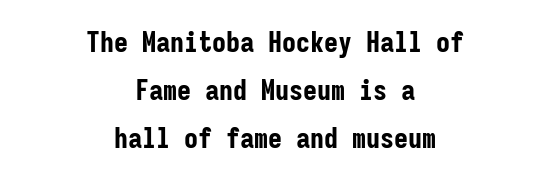
Typographic density is high because the face is bold. It's the straight-up-and-down kind of type. Both edges are ragged and mirror each other, which tells us the setting is centered. The words here are not underlined. These lines are rendered in a fixed-pitch font.
